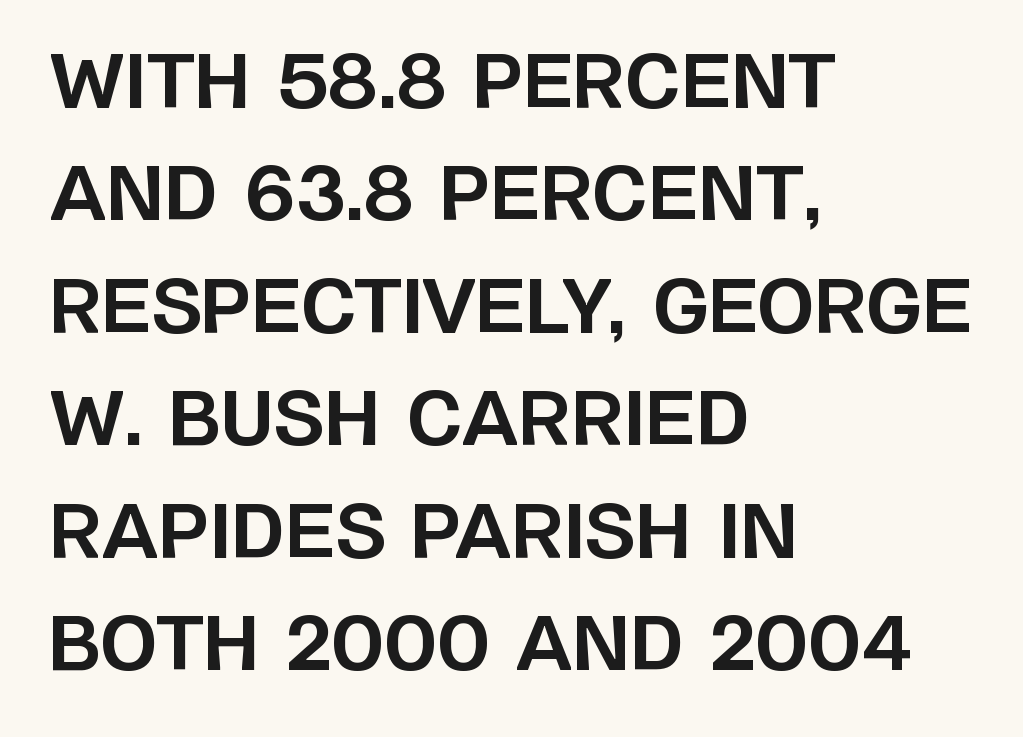
The image shows 74 px bold sans-serif type, upright; set left-aligned, normal line spacing (1.52x), normal letter spacing, not underlined; low stroke contrast and a large x-height.
